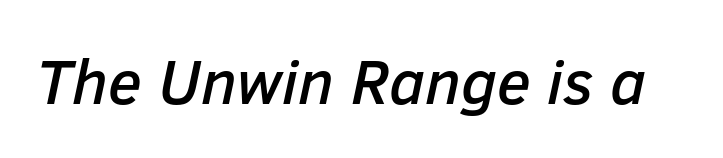
{"italic": "yes", "lean": "right", "slant_degrees": 12, "width": "normal", "stroke_contrast": "low", "x_height": "medium", "monospaced": "no", "underline": "no", "letter_spacing": "normal", "letter_spacing_em": 0.0, "glyph_px": 63}
